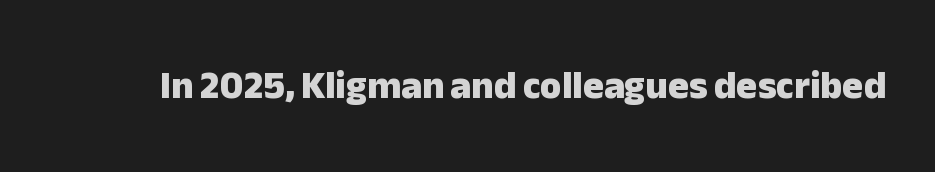
Q: Is the text bold? A: Yes.
Q: Is the text italic (slanted)? A: No, it is upright.
Q: Is the typeface a serif or a sans-serif typeface? A: Sans-serif.
Q: Is the text underlined? A: No.
Q: Is the spacing between letters normal or unusually wide? A: Normal.
Q: Width (condensed, normal, or wide)? A: Normal.
Q: Stroke contrast? A: Low.
Q: x-height? A: Medium.
Q: Monospaced? A: No.
